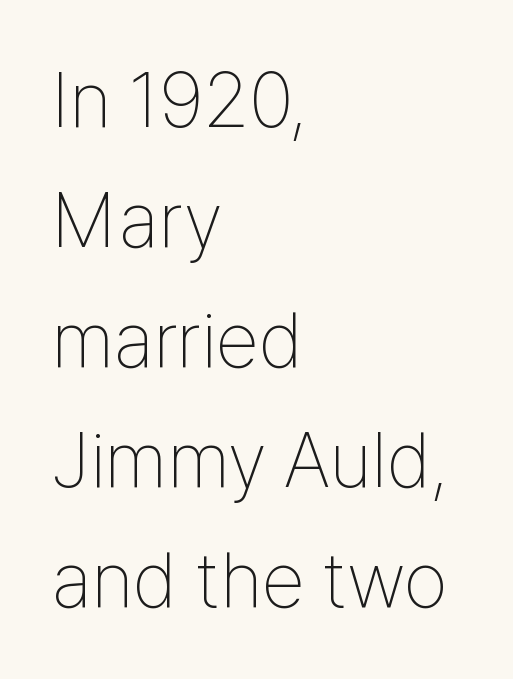
Q: Is the text bold? A: No.
Q: Is the text italic (slanted)? A: No, it is upright.
Q: Is the typeface a serif or a sans-serif typeface? A: Sans-serif.
Q: Is the text underlined? A: No.
Q: How is the paragraph aligned? A: Left-aligned.
Q: Is the spacing between letters normal or unusually wide? A: Normal.
Q: Is the spacing between lines tight, normal or loose? A: Normal.
Q: Width (condensed, normal, or wide)? A: Condensed.
Q: Stroke contrast? A: Low.
Q: x-height? A: Medium.
Q: Monospaced? A: No.
